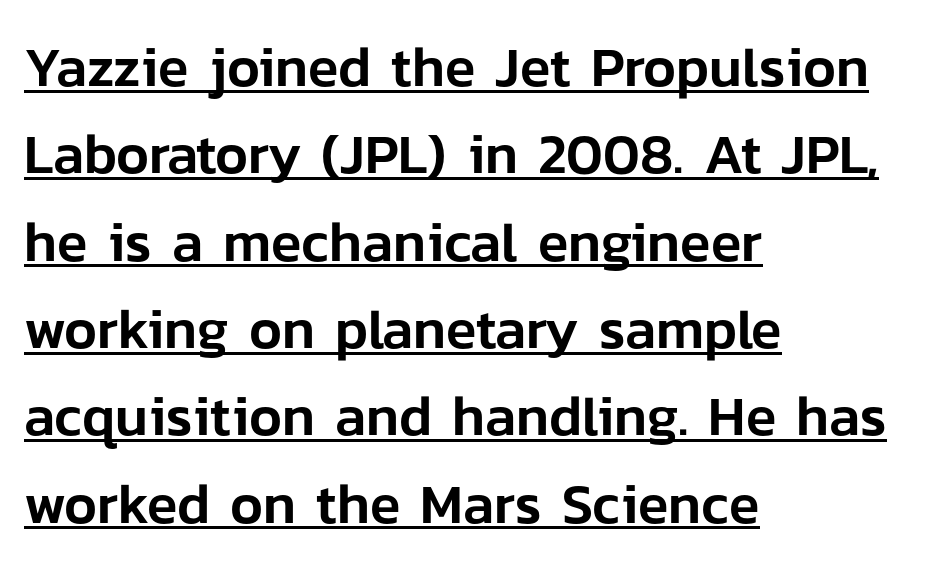
Q: Is the text italic (slanted)? A: No, it is upright.
Q: Is the typeface a serif or a sans-serif typeface? A: Sans-serif.
Q: Is the text underlined? A: Yes.
Q: How is the paragraph aligned? A: Left-aligned.
Q: Is the spacing between letters normal or unusually wide? A: Normal.
Q: Is the spacing between lines tight, normal or loose? A: Normal.
Q: Width (condensed, normal, or wide)? A: Normal.
Q: Stroke contrast? A: Low.
Q: x-height? A: Medium.
Q: Monospaced? A: No.
